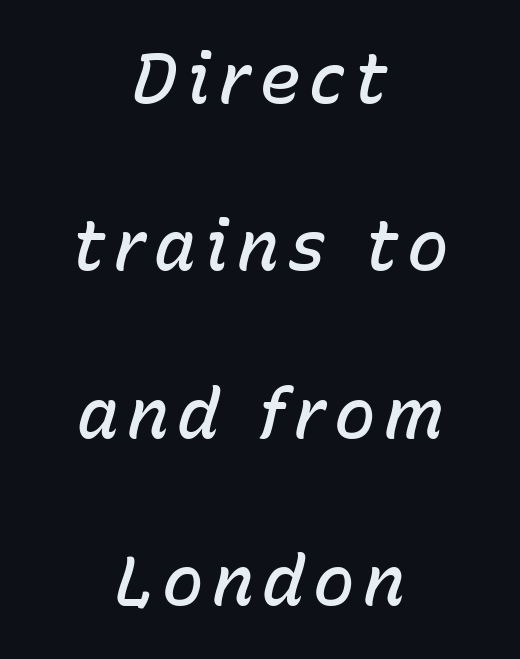
{"italic": "yes", "lean": "right", "slant_degrees": 15, "bold": "semi", "weight": "semibold", "width": "normal", "stroke_contrast": "low", "x_height": "medium", "monospaced": "no", "underline": "no", "align": "center", "line_spacing": "loose", "line_spacing_ratio": 2.39, "glyph_px": 70}
